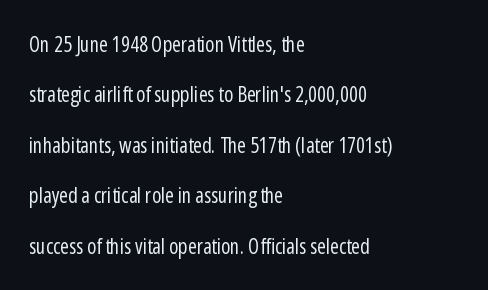
Q: Is the text bold? A: No.
Q: Is the text italic (slanted)? A: No, it is upright.
Q: Is the text underlined? A: No.
Q: How is the paragraph aligned? A: Left-aligned.
Q: Is the spacing between letters normal or unusually wide? A: Normal.
Q: Is the spacing between lines tight, normal or loose? A: Loose.
